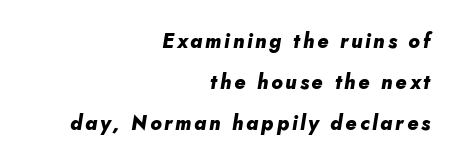
Any mark beneath the type? The region is blank. A dark, heavy texture on the line: the type is bold. Is the block centered? No — it sits flush against the right margin. What's the leading like? Stretched, with rows far apart. Quick note: italic.
